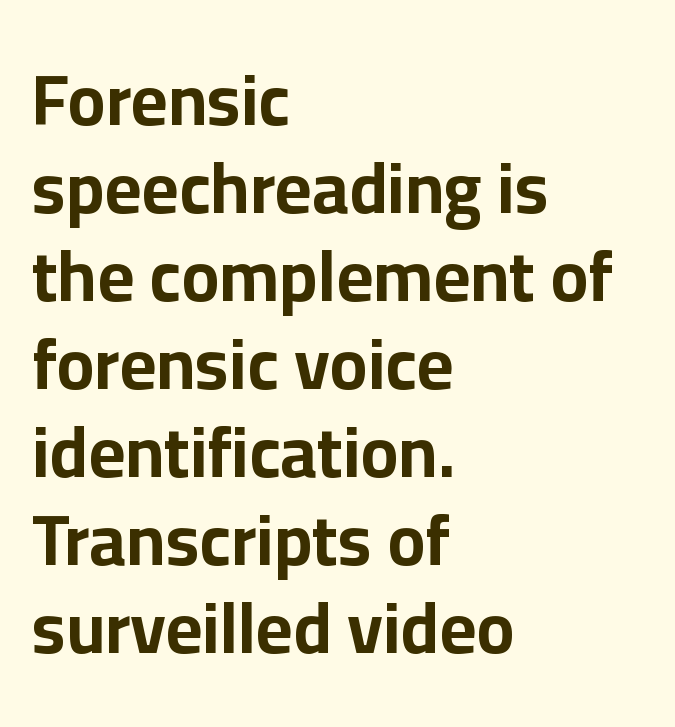
Type style note: lacks serifs. Does extra space separate the letters? No, they use regular spacing. Does the weight exceed regular? Yes, all the way to bold. Style check: upright. This sample has the flowing, uneven cadence of proportional lettering. Honestly, there is no underline to notice here at all.
